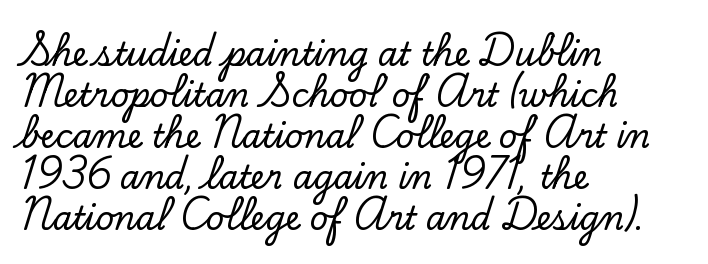
The image shows 32 px serif type; set left-aligned, normal line spacing (1.28x), normal letter spacing, not underlined; low stroke contrast and a small x-height.
